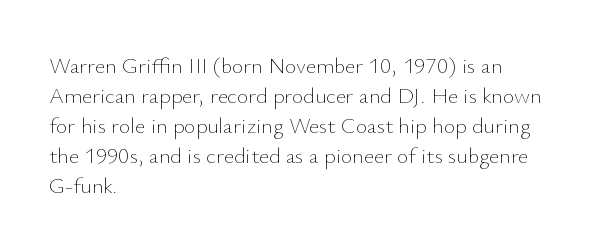
Q: Is the text bold? A: No.
Q: Is the text italic (slanted)? A: No, it is upright.
Q: Is the text underlined? A: No.
Q: How is the paragraph aligned? A: Left-aligned.
Q: Is the spacing between letters normal or unusually wide? A: Normal.
Q: Is the spacing between lines tight, normal or loose? A: Normal.
